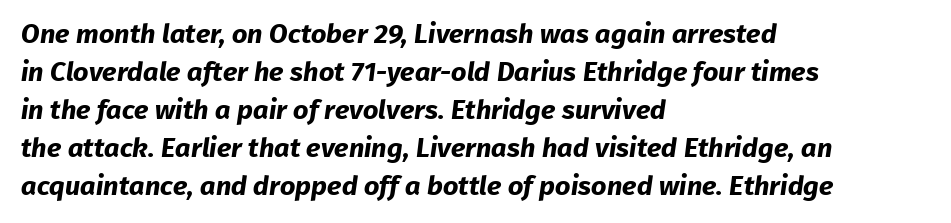
The image shows 27 px bold type; set left-aligned, normal line spacing (1.41x), normal letter spacing, not underlined.
